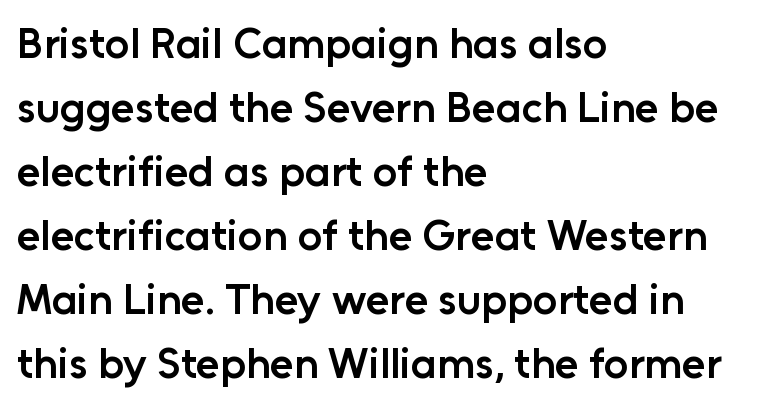
The image shows 43 px semibold sans-serif type, upright; set left-aligned, normal line spacing (1.49x), normal letter spacing, not underlined; low stroke contrast and a medium x-height.
